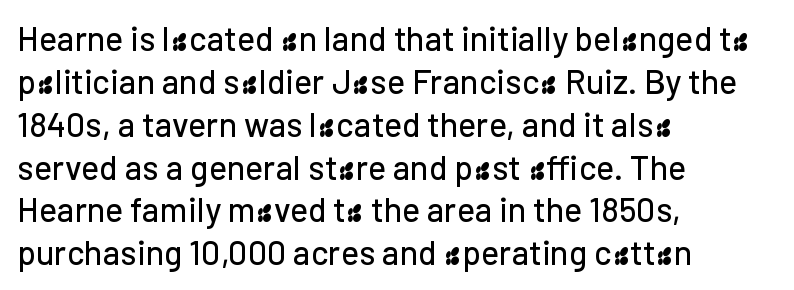
The image shows 34 px sans-serif type, upright; set left-aligned, normal line spacing (1.26x), normal letter spacing, not underlined; low stroke contrast and a medium x-height.
